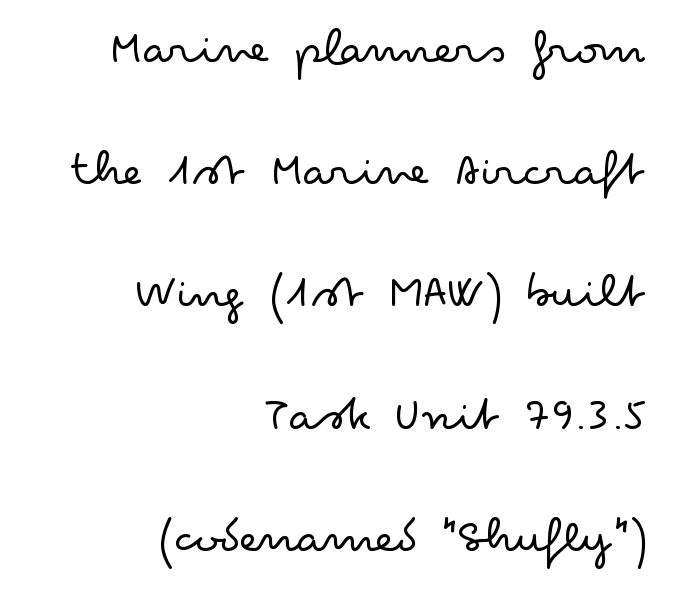
Airy leading. Is there any slant? The stems are plumb. Look at the bottom of the vertical strokes: they stop flat, with no serifs. Unmarked baselines from the first word to the last. The typesetting does not lean heavy: it is not bold.
